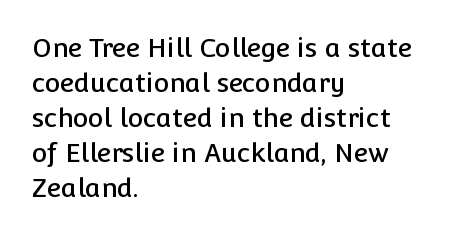
Upright lettering throughout. A classic flush-left, rag-right setting is used for this passage. Underlining? Definitely not there. The passage shown stacks its lines at a standard gap. The letterforms sit shoulder to shoulder at normal distance.
